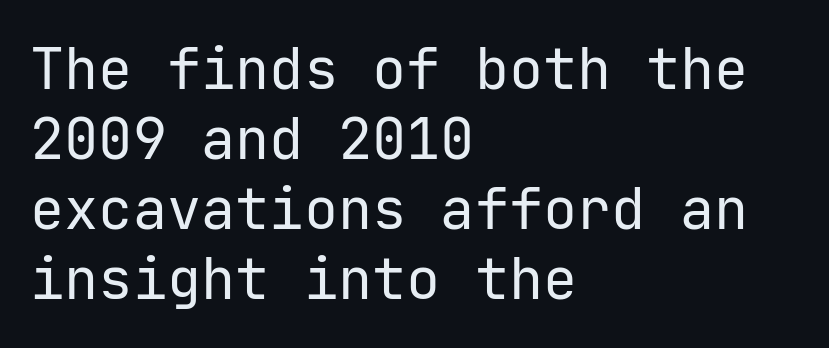
{"serif": "no", "italic": "no", "bold": "no", "weight": "regular", "width": "normal", "stroke_contrast": "low", "x_height": "medium", "underline": "no", "align": "left", "line_spacing_ratio": 1.23, "letter_spacing": "normal", "letter_spacing_em": 0.0, "glyph_px": 57}
